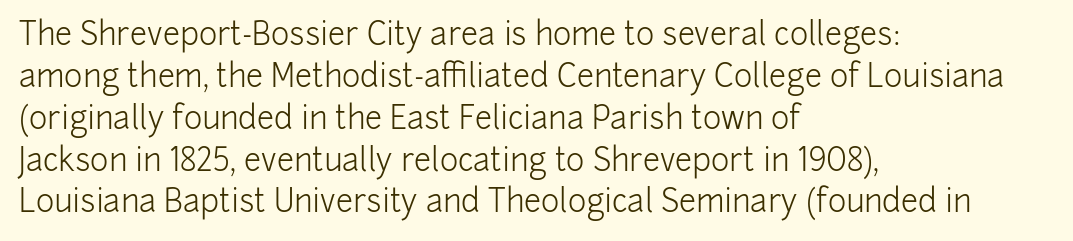
Is there any slant? The stems are plumb. The rendering uses a moderate line-height, typical for paragraphs. The rendering shows plain stroke endings on the letterforms — a sans-serif design. A clean baseline with only descenders dipping below it.
